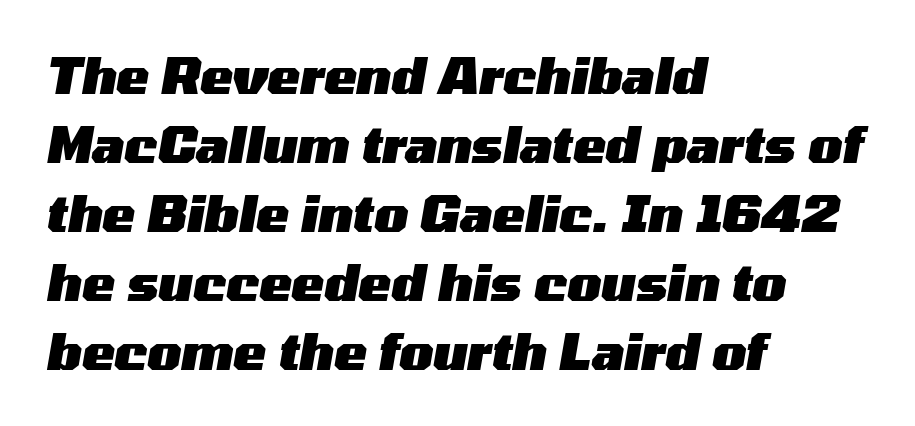
Q: Is the text bold? A: Yes.
Q: Is the text italic (slanted)? A: Yes, it leans right by about 10 degrees.
Q: Is the text underlined? A: No.
Q: How is the paragraph aligned? A: Left-aligned.
Q: Is the spacing between letters normal or unusually wide? A: Normal.
Q: Is the spacing between lines tight, normal or loose? A: Normal.
Q: Width (condensed, normal, or wide)? A: Wide.
Q: Stroke contrast? A: Medium.
Q: x-height? A: Medium.
Q: Monospaced? A: No.
